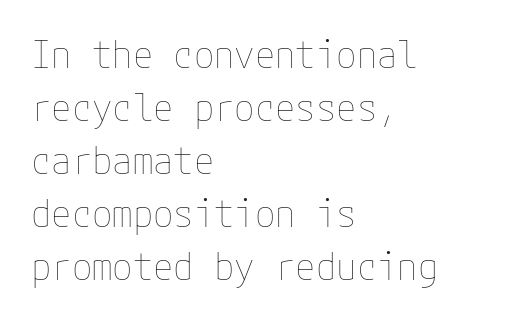
{"italic": "no", "bold": "no", "weight": "thin", "width": "normal", "stroke_contrast": "low", "x_height": "medium", "underline": "no", "align": "left", "line_spacing": "normal", "line_spacing_ratio": 1.43, "letter_spacing": "normal", "letter_spacing_em": 0.0, "glyph_px": 37}
